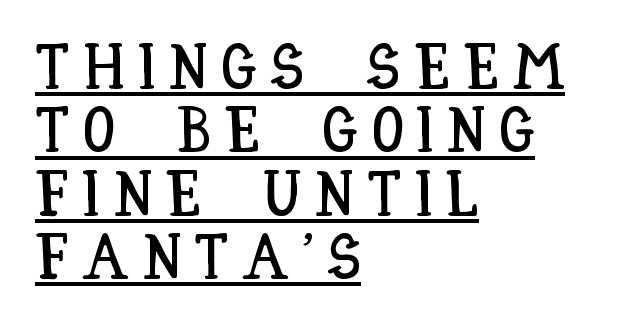
If you drew a line through each stem, it would be perfectly vertical. The block of text is dense from top to bottom, with scant space between rows. One-word summary of the alignment: left. The rendering uses natural spacing where letterforms have individual widths. This rendering features underlined lettering.
